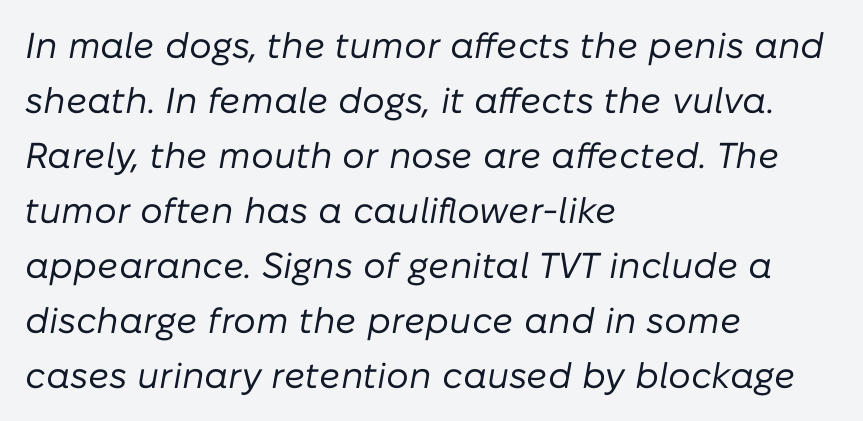
The image shows 36 px regular-weight type, italic (leaning right); set left-aligned, normal line spacing (1.53x), normal letter spacing, not underlined; low stroke contrast and a medium x-height.
